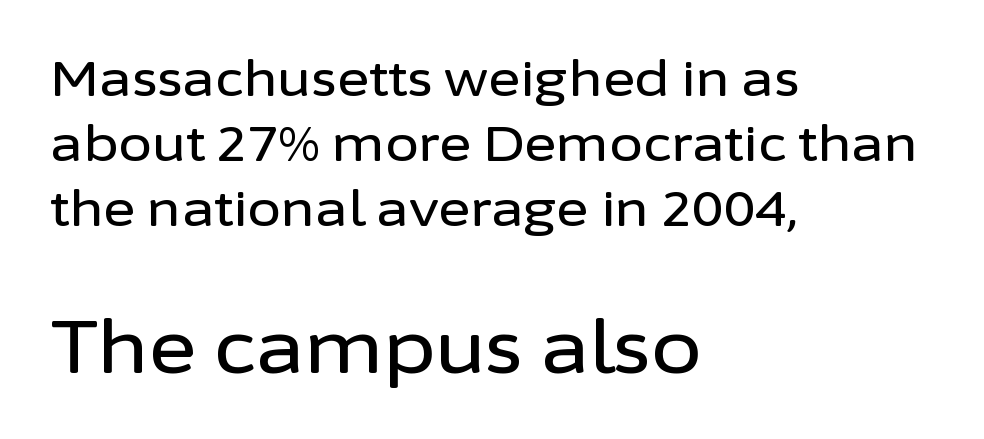
{"serif": "no", "italic": "no", "width": "normal", "stroke_contrast": "low", "x_height": "medium", "monospaced": "no", "underline": "no", "align": "left", "line_spacing": "normal", "line_spacing_ratio": 1.33, "letter_spacing": "normal", "letter_spacing_em": 0.0, "larger_block": "second", "size_ratio": 1.49, "glyph_px": 73}
